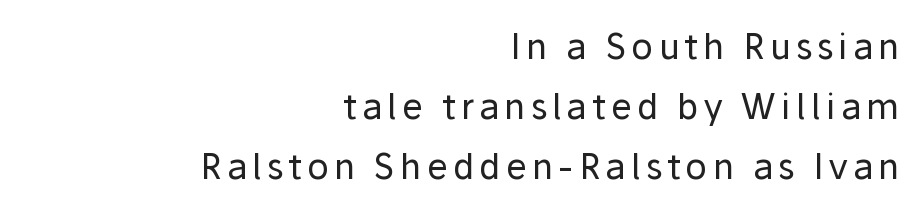
Stroke terminals: plain, sans-serif. This reads as an unemphasized weight, regular at the heaviest. Line endings align vertically; line beginnings do not. The font's upright variant was chosen for this text. The gap between lines stays unmarked. Character widths vary here, with narrow letters taking less room than wide ones.
